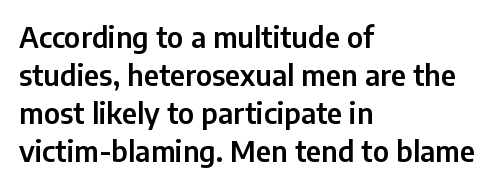
The image shows 28 px sans-serif type, upright; set left-aligned, normal line spacing (1.36x), normal letter spacing, not underlined; low stroke contrast and a medium x-height.
